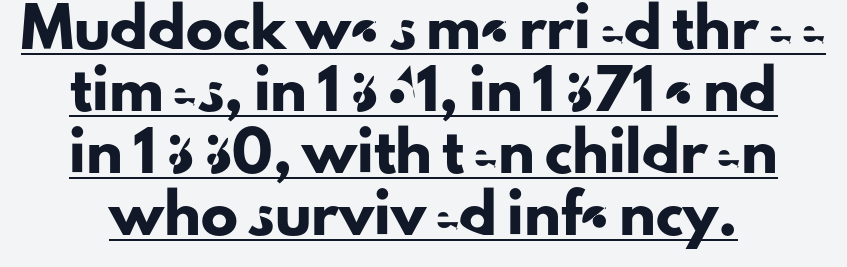
{"serif": "no", "italic": "no", "width": "normal", "stroke_contrast": "low", "x_height": "small", "monospaced": "no", "underline": "yes", "line_spacing": "normal", "line_spacing_ratio": 1.68, "letter_spacing": "normal", "letter_spacing_em": 0.0, "glyph_px": 37}
